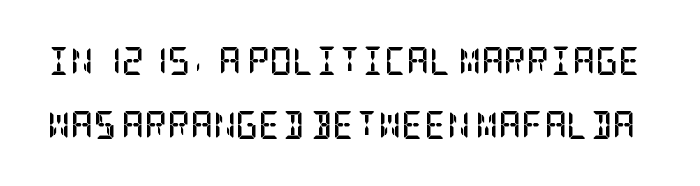
{"serif": "yes", "italic": "no", "bold": "yes", "weight": "semibold", "width": "condensed", "stroke_contrast": "low", "x_height": "large", "underline": "no", "line_spacing": "loose", "line_spacing_ratio": 2.28, "letter_spacing": "normal", "letter_spacing_em": 0.0, "glyph_px": 28}
